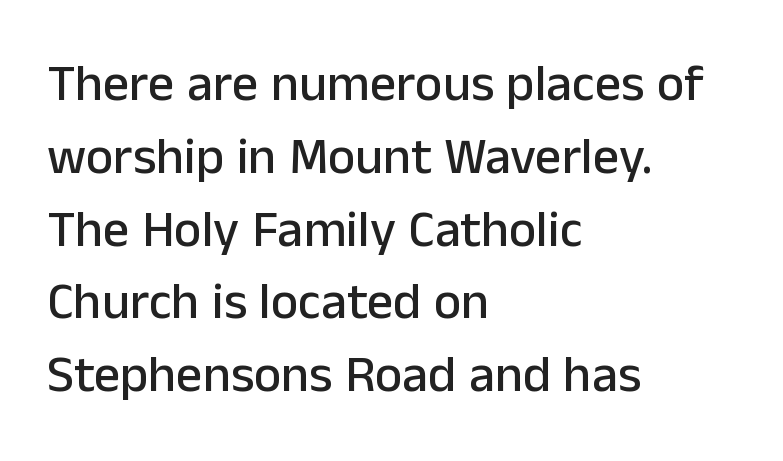
The image shows 52 px sans-serif type, upright; set left-aligned, normal line spacing (1.4x), normal letter spacing, not underlined; low stroke contrast and a medium x-height.
